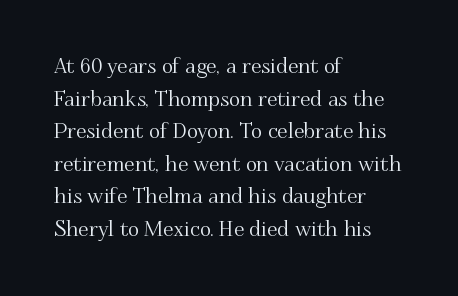
The line-height multiplier appears to be the usual default. Posture: straight, roman, zero tilt. This sample uses plain, unmodified letter spacing. No word sits above an underline.
